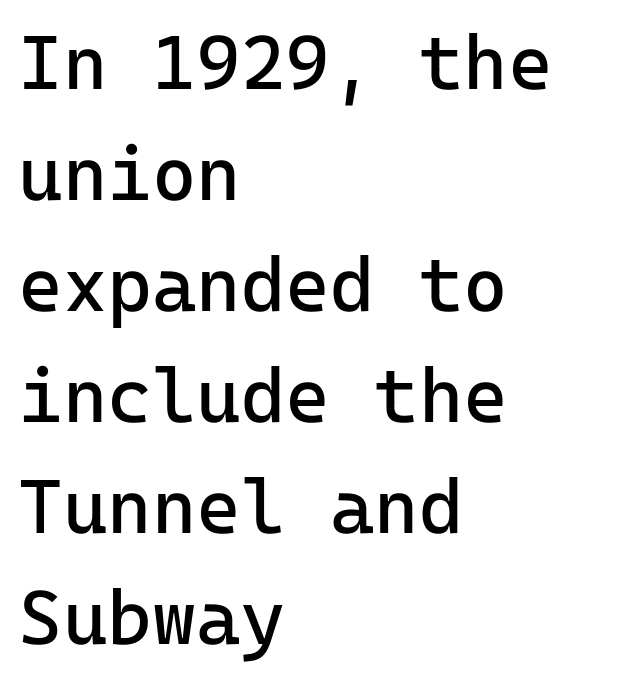
Q: Is the text bold? A: No.
Q: Is the text italic (slanted)? A: No, it is upright.
Q: Is the typeface a serif or a sans-serif typeface? A: Sans-serif.
Q: Is the text underlined? A: No.
Q: How is the paragraph aligned? A: Left-aligned.
Q: Is the spacing between letters normal or unusually wide? A: Normal.
Q: Is the spacing between lines tight, normal or loose? A: Normal.
Q: Width (condensed, normal, or wide)? A: Normal.
Q: Stroke contrast? A: Low.
Q: x-height? A: Medium.
Q: Monospaced? A: Yes.
